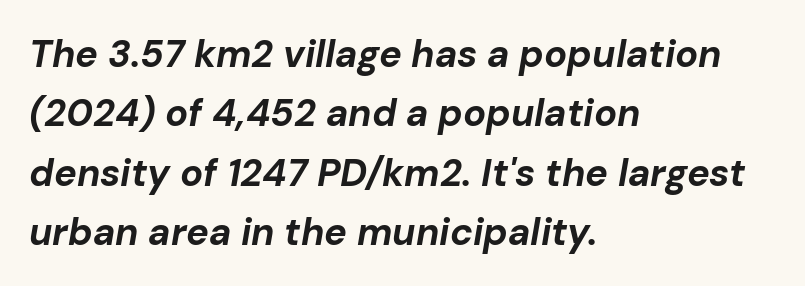
Do the characters align in a grid? No, the font is proportional. Each row of text sits above clean, open space. The axis of the letterforms is tilted away from vertical. Evenly set lines give the paragraph a standard silhouette. Set as a true bold cut, around the 700 mark.
